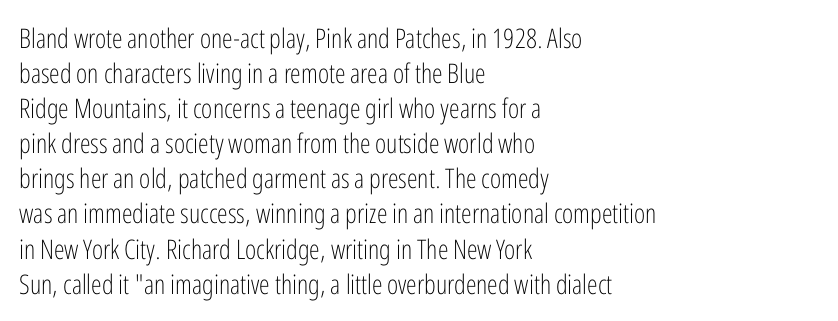
The image shows 27 px text type, upright; set left-aligned, normal line spacing (1.3x), normal letter spacing, not underlined.
